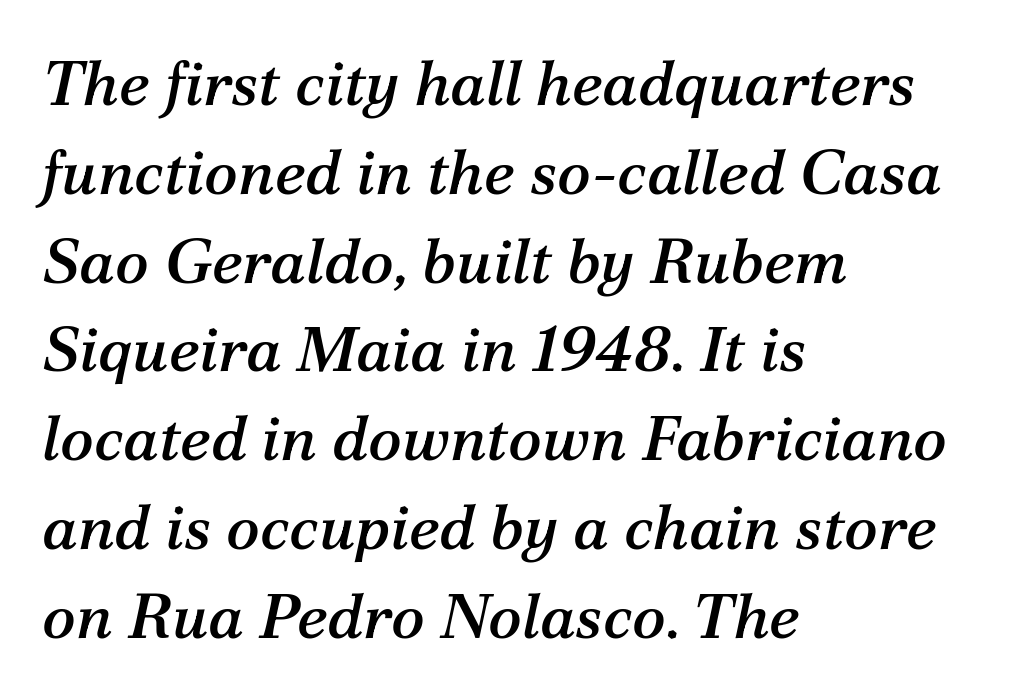
{"serif": "yes", "italic": "yes", "lean": "right", "slant_degrees": 12, "width": "normal", "stroke_contrast": "medium", "x_height": "medium", "monospaced": "no", "underline": "no", "align": "left", "line_spacing": "normal", "line_spacing_ratio": 1.41, "letter_spacing": "normal", "letter_spacing_em": 0.0, "glyph_px": 63}
